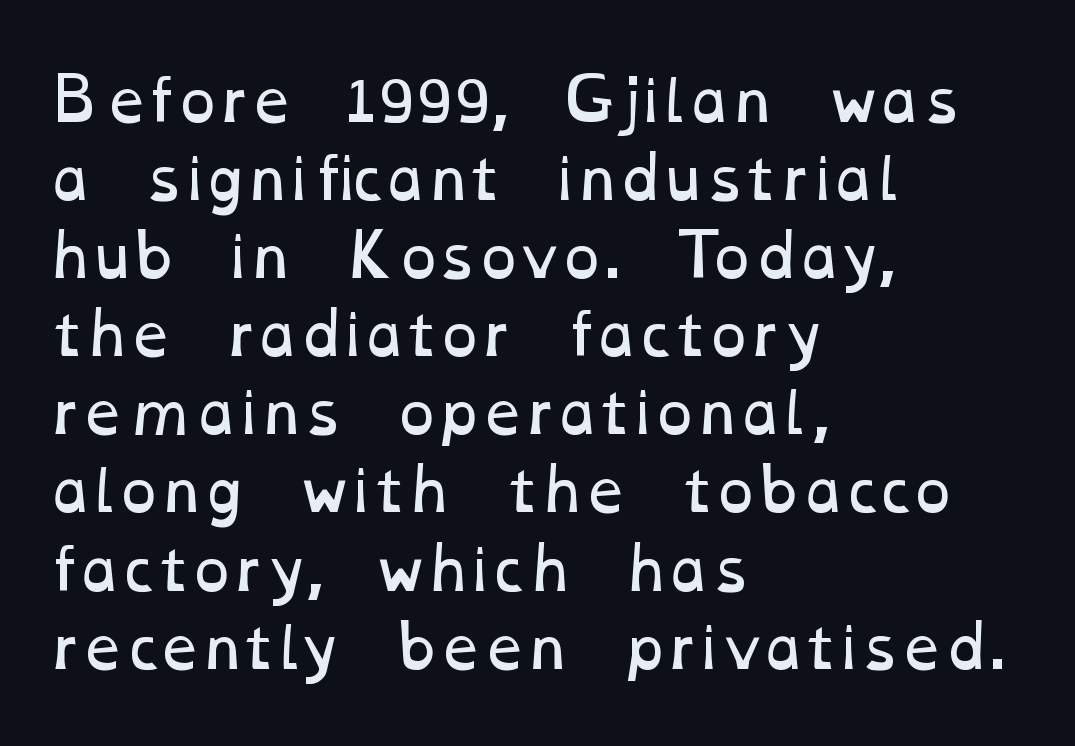
The image shows 57 px regular-weight, wide type; set left-aligned, normal line spacing (1.37x), normal letter spacing, not underlined; low stroke contrast and a medium x-height.
